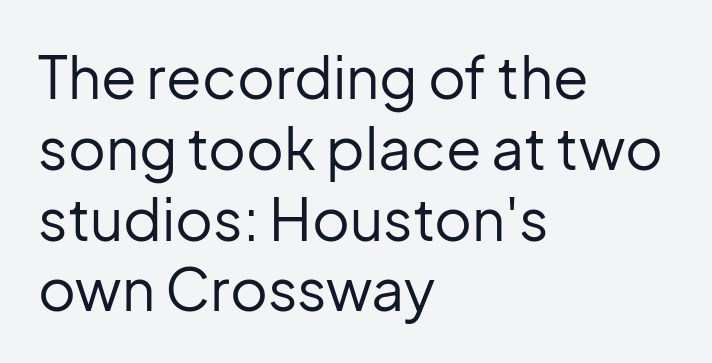
{"serif": "no", "italic": "no", "bold": "no", "weight": "regular", "width": "normal", "stroke_contrast": "low", "x_height": "medium", "monospaced": "no", "underline": "no", "align": "left", "line_spacing_ratio": 1.22, "letter_spacing": "normal", "letter_spacing_em": 0.0, "glyph_px": 58}
